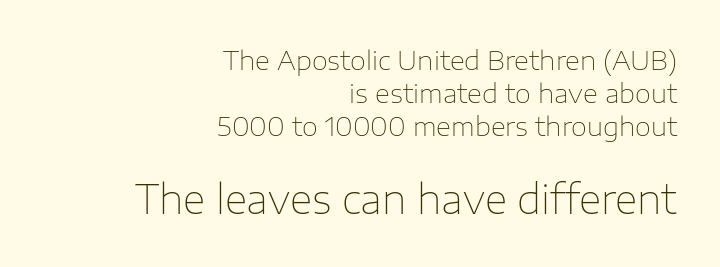
This block has exactly the height ordinary leading produces. Note: no serifs on the glyphs. The paragraph has a hard right edge and a soft left edge. Compared with a typical body face, this is equally light or lighter still. Caption: upper text group reduced, lower text group enlarged.
